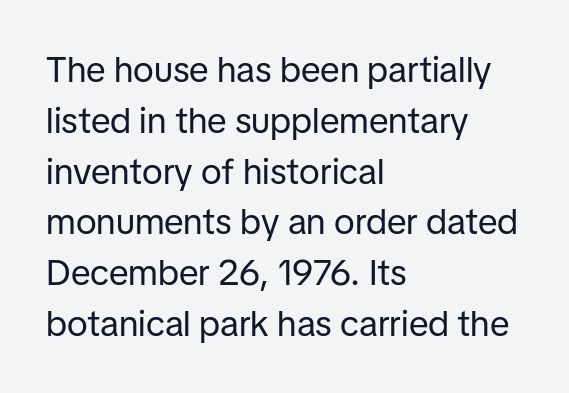
Q: Is the text bold? A: No.
Q: Is the text italic (slanted)? A: No, it is upright.
Q: Is the typeface a serif or a sans-serif typeface? A: Sans-serif.
Q: Is the text underlined? A: No.
Q: How is the paragraph aligned? A: Left-aligned.
Q: Is the spacing between letters normal or unusually wide? A: Normal.
Q: Is the spacing between lines tight, normal or loose? A: Normal.
Q: Width (condensed, normal, or wide)? A: Normal.
Q: Stroke contrast? A: Low.
Q: x-height? A: Medium.
Q: Monospaced? A: No.
